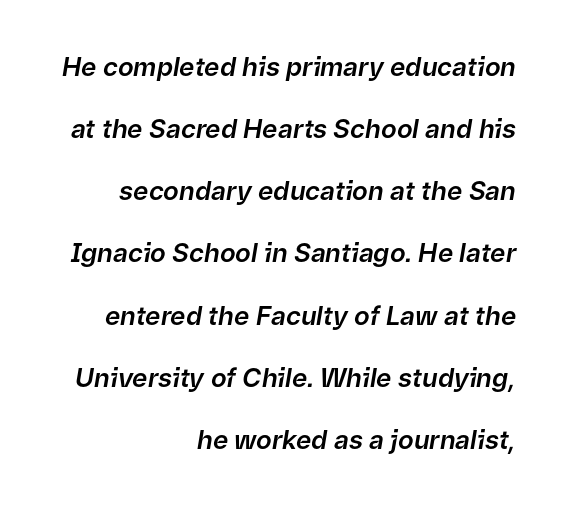
The image shows 26 px text type, italic (leaning right); set right-aligned, loose line spacing (2.39x), normal letter spacing, not underlined.
